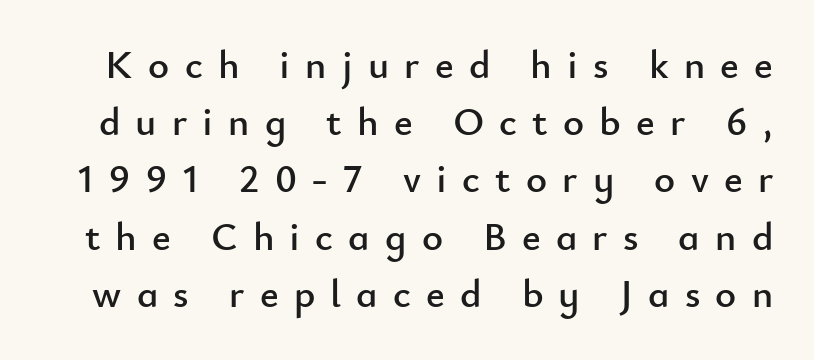
What kind of face is this? One without serifs — a sans. Rendered with straight, roman letterforms. If you measured baseline to baseline, you'd find a middling distance. Think of a printed novel: that variable character pitch is what you see here. Caption: expanded tracking, letters set apart.
